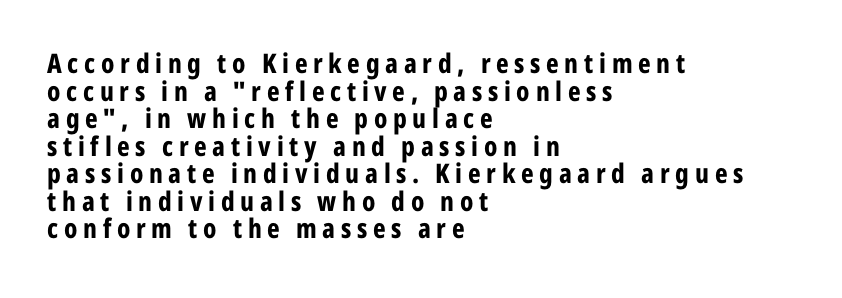
The image shows 27 px bold type, upright; set left-aligned, tight line spacing (1.02x), unusually wide letter spacing (+0.21 em), not underlined.
